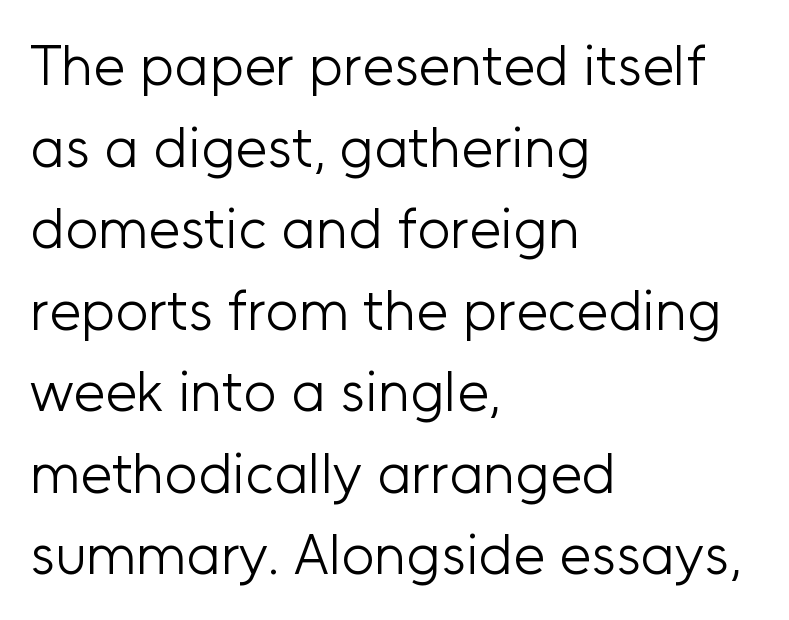
The image shows 57 px light sans-serif type, upright; set left-aligned, normal line spacing (1.43x), normal letter spacing, not underlined; low stroke contrast and a medium x-height.
